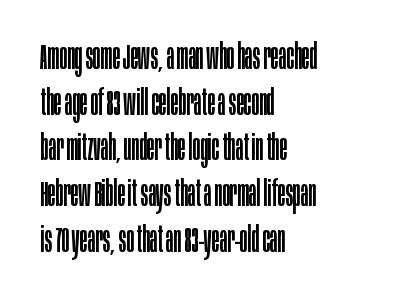
Q: Is the text bold? A: No.
Q: Is the text italic (slanted)? A: No, it is upright.
Q: Is the typeface a serif or a sans-serif typeface? A: Sans-serif.
Q: Is the text underlined? A: No.
Q: How is the paragraph aligned? A: Left-aligned.
Q: Is the spacing between letters normal or unusually wide? A: Normal.
Q: Is the spacing between lines tight, normal or loose? A: Normal.
Q: Width (condensed, normal, or wide)? A: Condensed.
Q: Stroke contrast? A: Low.
Q: x-height? A: Large.
Q: Monospaced? A: No.
